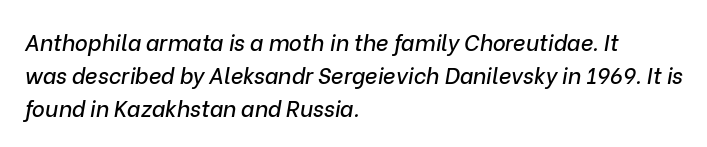
Q: Is the text italic (slanted)? A: Yes, it leans right by about 9 degrees.
Q: Is the text underlined? A: No.
Q: How is the paragraph aligned? A: Left-aligned.
Q: Is the spacing between letters normal or unusually wide? A: Normal.
Q: Is the spacing between lines tight, normal or loose? A: Normal.
